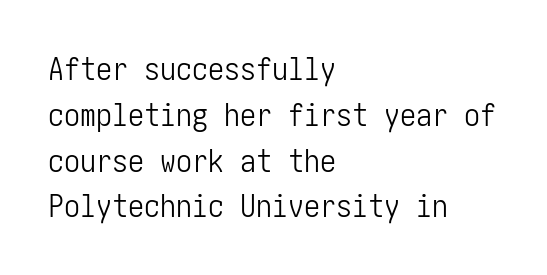
{"serif": "no", "italic": "no", "bold": "no", "weight": "light", "width": "condensed", "stroke_contrast": "low", "x_height": "medium", "underline": "no", "align": "left", "line_spacing": "normal", "line_spacing_ratio": 1.43, "letter_spacing": "normal", "letter_spacing_em": 0.0, "glyph_px": 32}
